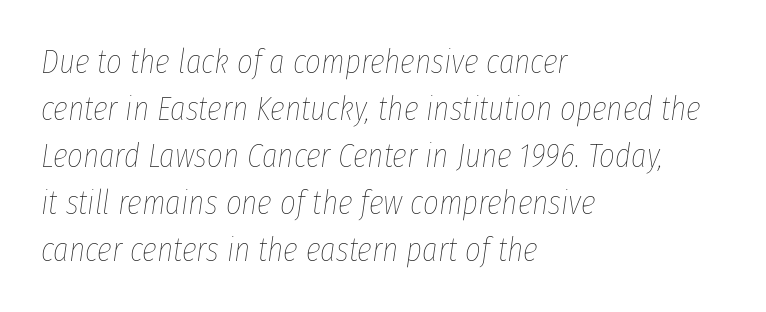
Q: Is the text bold? A: No.
Q: Is the text italic (slanted)? A: Yes, it leans right by about 8 degrees.
Q: Is the text underlined? A: No.
Q: How is the paragraph aligned? A: Left-aligned.
Q: Is the spacing between letters normal or unusually wide? A: Normal.
Q: Is the spacing between lines tight, normal or loose? A: Normal.
Q: Width (condensed, normal, or wide)? A: Condensed.
Q: Stroke contrast? A: Low.
Q: x-height? A: Medium.
Q: Monospaced? A: No.
